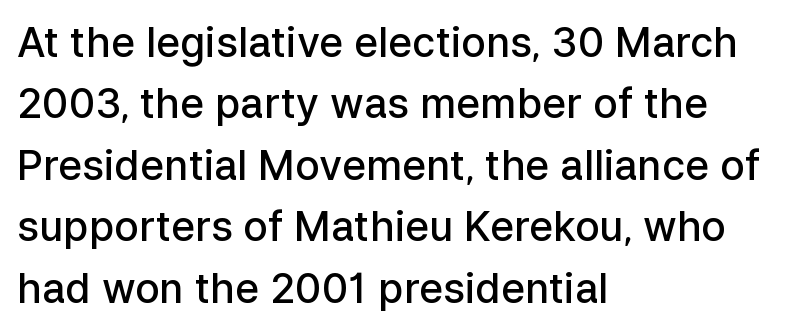
Q: Is the text bold? A: Semi-bold.
Q: Is the text italic (slanted)? A: No, it is upright.
Q: Is the typeface a serif or a sans-serif typeface? A: Sans-serif.
Q: Is the text underlined? A: No.
Q: How is the paragraph aligned? A: Left-aligned.
Q: Is the spacing between letters normal or unusually wide? A: Normal.
Q: Is the spacing between lines tight, normal or loose? A: Normal.
Q: Width (condensed, normal, or wide)? A: Normal.
Q: Stroke contrast? A: Low.
Q: x-height? A: Medium.
Q: Monospaced? A: No.
